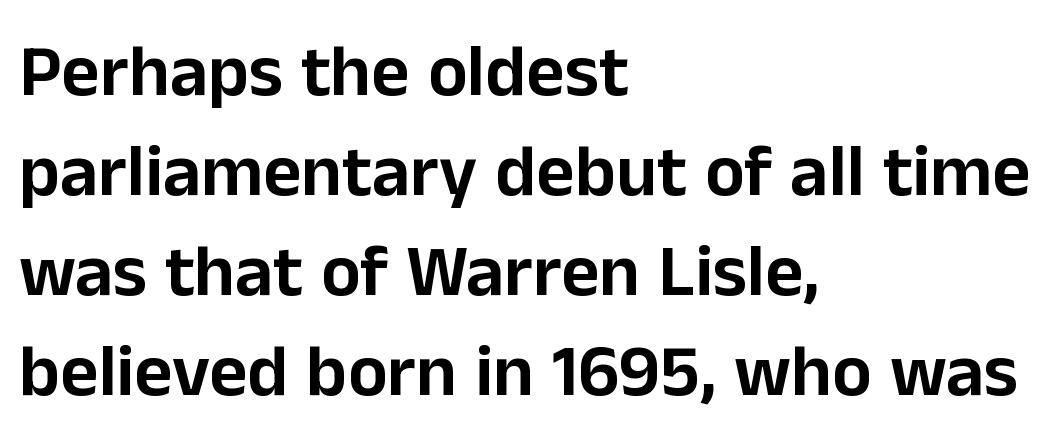
Q: Is the text italic (slanted)? A: No, it is upright.
Q: Is the typeface a serif or a sans-serif typeface? A: Sans-serif.
Q: Is the text underlined? A: No.
Q: How is the paragraph aligned? A: Left-aligned.
Q: Is the spacing between letters normal or unusually wide? A: Normal.
Q: Is the spacing between lines tight, normal or loose? A: Normal.
Q: Width (condensed, normal, or wide)? A: Normal.
Q: Stroke contrast? A: Low.
Q: x-height? A: Medium.
Q: Monospaced? A: No.
